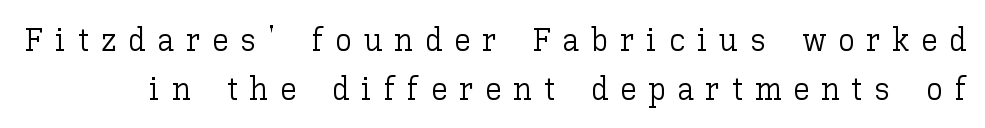
Q: Is the text bold? A: No.
Q: Is the text italic (slanted)? A: No, it is upright.
Q: Is the text underlined? A: No.
Q: Is the spacing between letters normal or unusually wide? A: Unusually wide.
Q: Is the spacing between lines tight, normal or loose? A: Normal.
Q: Width (condensed, normal, or wide)? A: Normal.
Q: Stroke contrast? A: Low.
Q: x-height? A: Medium.
Q: Monospaced? A: No.
